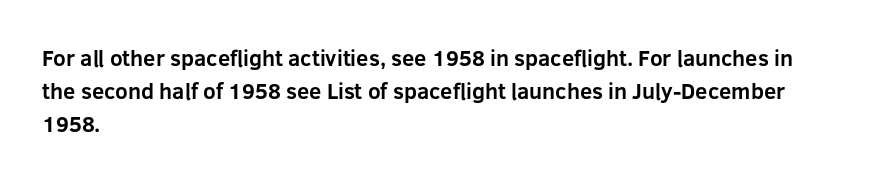
{"italic": "no", "bold": "yes", "underline": "no", "align": "left", "line_spacing": "normal", "line_spacing_ratio": 1.49, "letter_spacing": "normal", "letter_spacing_em": 0.0, "glyph_px": 22}
